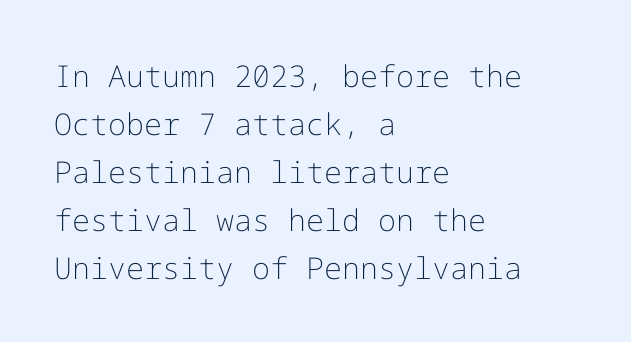
{"serif": "no", "italic": "no", "bold": "no", "weight": "light", "width": "normal", "stroke_contrast": "low", "x_height": "medium", "underline": "no", "align": "left", "line_spacing": "normal", "line_spacing_ratio": 1.6, "letter_spacing": "normal", "letter_spacing_em": 0.0, "glyph_px": 30}
